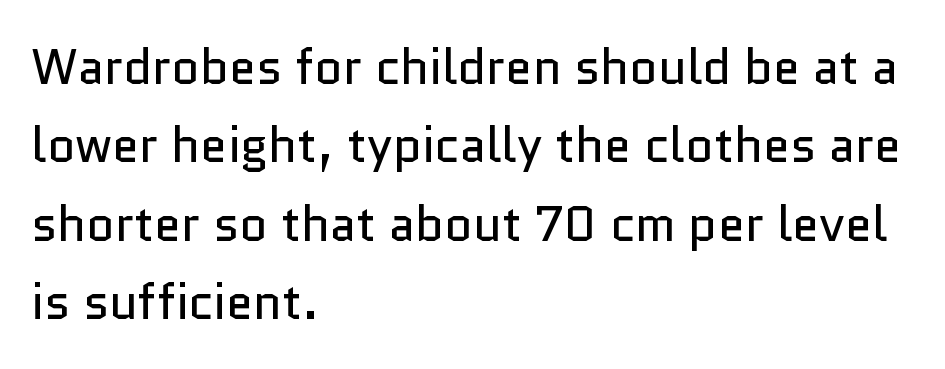
The image shows 49 px regular-weight sans-serif type, upright; set left-aligned, normal line spacing (1.6x), normal letter spacing, not underlined; low stroke contrast and a medium x-height.
